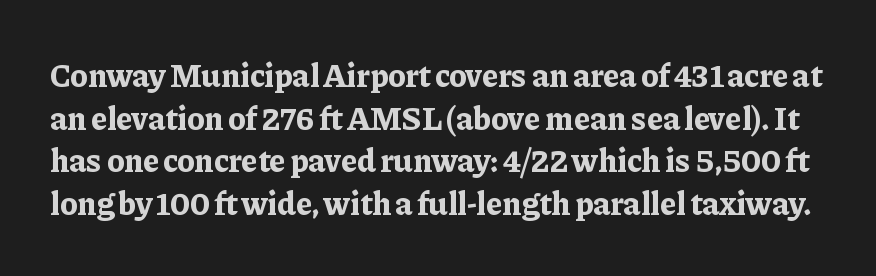
Q: Is the text bold? A: Yes.
Q: Is the text italic (slanted)? A: No, it is upright.
Q: Is the typeface a serif or a sans-serif typeface? A: Serif.
Q: Is the text underlined? A: No.
Q: Is the spacing between letters normal or unusually wide? A: Normal.
Q: Is the spacing between lines tight, normal or loose? A: Normal.
Q: Width (condensed, normal, or wide)? A: Normal.
Q: Stroke contrast? A: Low.
Q: x-height? A: Medium.
Q: Monospaced? A: No.
